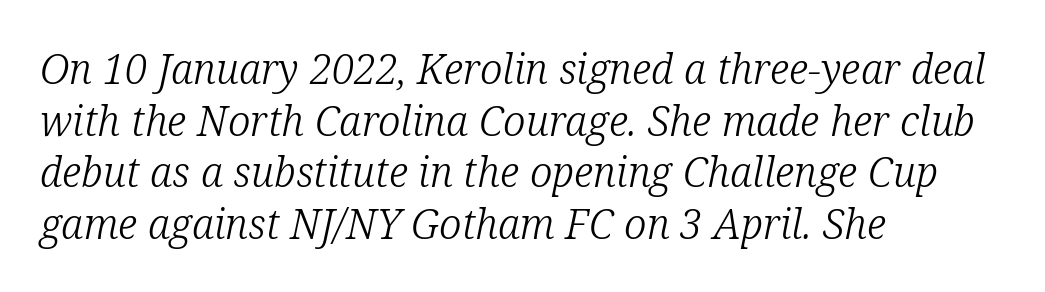
{"serif": "yes", "italic": "yes", "lean": "right", "slant_degrees": 12, "bold": "no", "weight": "light", "width": "normal", "stroke_contrast": "low", "x_height": "medium", "monospaced": "no", "underline": "no", "align": "left", "line_spacing": "normal", "line_spacing_ratio": 1.26, "letter_spacing": "normal", "letter_spacing_em": 0.0, "glyph_px": 41}
